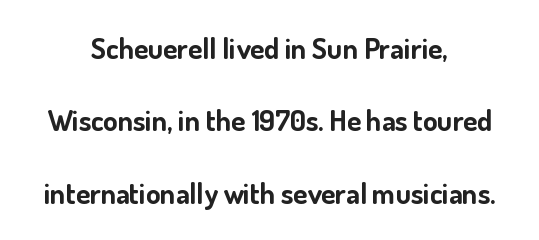
Q: Is the text bold? A: Yes.
Q: Is the text italic (slanted)? A: No, it is upright.
Q: Is the typeface a serif or a sans-serif typeface? A: Sans-serif.
Q: Is the text underlined? A: No.
Q: How is the paragraph aligned? A: Centered.
Q: Is the spacing between letters normal or unusually wide? A: Normal.
Q: Is the spacing between lines tight, normal or loose? A: Loose.
Q: Width (condensed, normal, or wide)? A: Normal.
Q: Stroke contrast? A: Low.
Q: x-height? A: Small.
Q: Monospaced? A: No.
